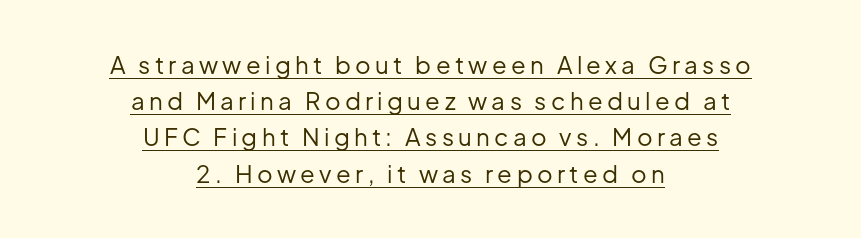
Q: Is the text bold? A: No.
Q: Is the text italic (slanted)? A: No, it is upright.
Q: Is the text underlined? A: Yes.
Q: How is the paragraph aligned? A: Centered.
Q: Is the spacing between lines tight, normal or loose? A: Normal.
